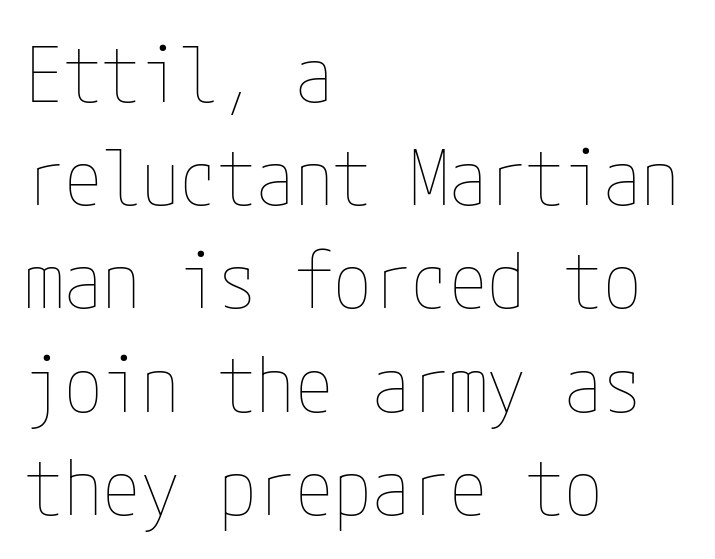
{"italic": "no", "bold": "no", "weight": "thin", "width": "condensed", "stroke_contrast": "low", "x_height": "medium", "underline": "no", "align": "left", "line_spacing": "normal", "line_spacing_ratio": 1.34, "letter_spacing": "normal", "letter_spacing_em": 0.0, "glyph_px": 77}
